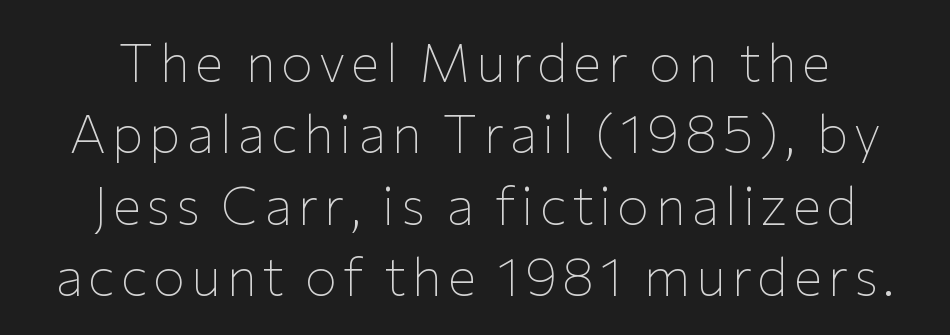
The image shows 54 px thin sans-serif type, upright; set normal line spacing (1.32x), not underlined; low stroke contrast and a medium x-height.
